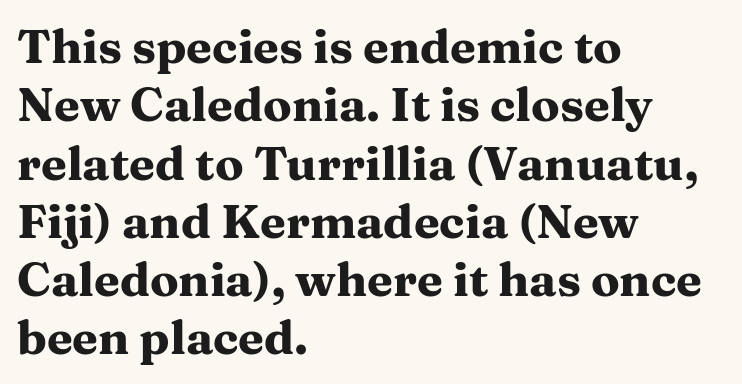
Q: Is the text bold? A: Yes.
Q: Is the text italic (slanted)? A: No, it is upright.
Q: Is the typeface a serif or a sans-serif typeface? A: Serif.
Q: Is the text underlined? A: No.
Q: How is the paragraph aligned? A: Left-aligned.
Q: Is the spacing between letters normal or unusually wide? A: Normal.
Q: Width (condensed, normal, or wide)? A: Wide.
Q: Stroke contrast? A: Medium.
Q: x-height? A: Medium.
Q: Monospaced? A: No.
